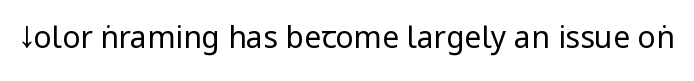
{"serif": "no", "italic": "no", "bold": "no", "weight": "regular", "width": "condensed", "stroke_contrast": "low", "underline": "no", "letter_spacing": "normal", "letter_spacing_em": 0.0, "glyph_px": 30}
